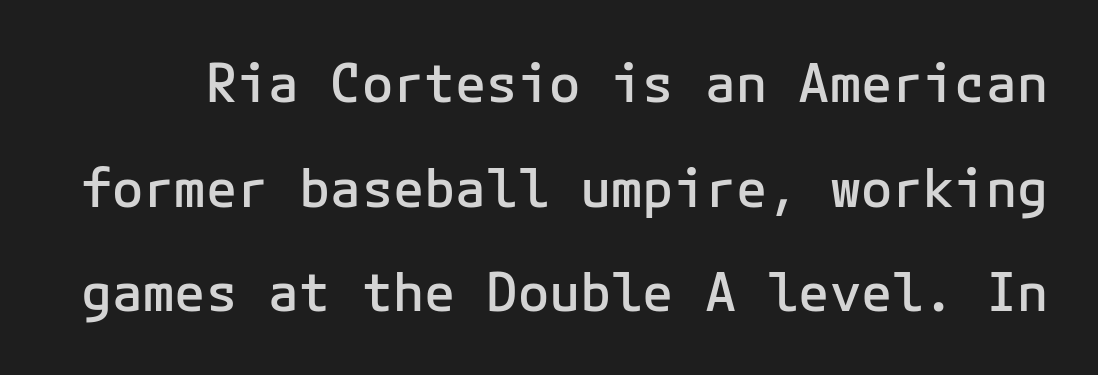
The image shows 52 px semibold sans-serif type, upright, monospaced; set loose line spacing (2.01x), normal letter spacing, not underlined; low stroke contrast and a medium x-height.
